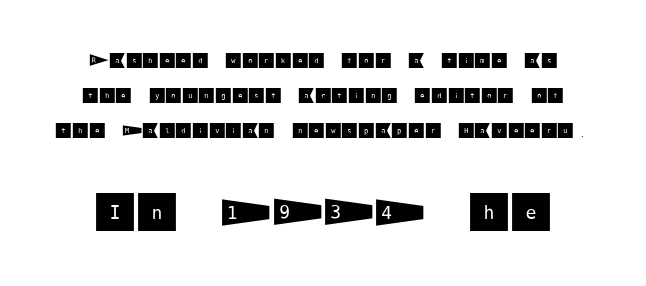
{"serif": "no", "italic": "no", "width": "normal", "stroke_contrast": "medium", "x_height": "large", "underline": "no", "line_spacing": "loose", "line_spacing_ratio": 2.05, "letter_spacing": "normal", "letter_spacing_em": 0.0, "larger_block": "second", "size_ratio": 2.53, "glyph_px": 43}
